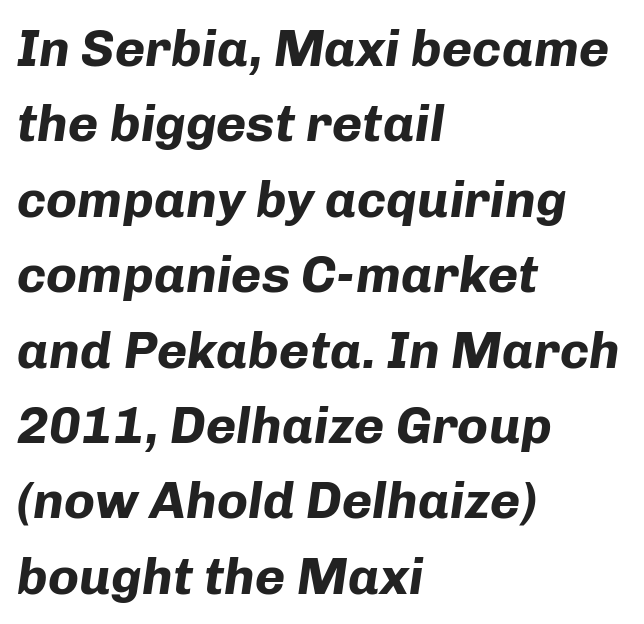
{"italic": "yes", "lean": "right", "slant_degrees": 8, "bold": "yes", "weight": "bold", "width": "normal", "stroke_contrast": "low", "x_height": "medium", "monospaced": "no", "underline": "no", "align": "left", "line_spacing": "normal", "line_spacing_ratio": 1.45, "letter_spacing": "normal", "letter_spacing_em": 0.0, "glyph_px": 52}
